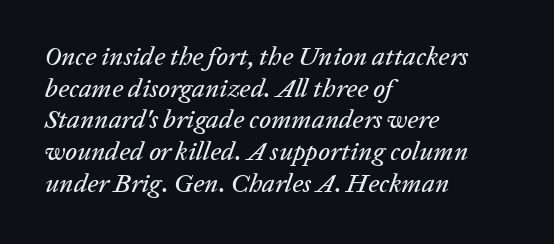
The image shows 26 px text type, italic (leaning right); set left-aligned, line spacing 1.22x, normal letter spacing, not underlined.
